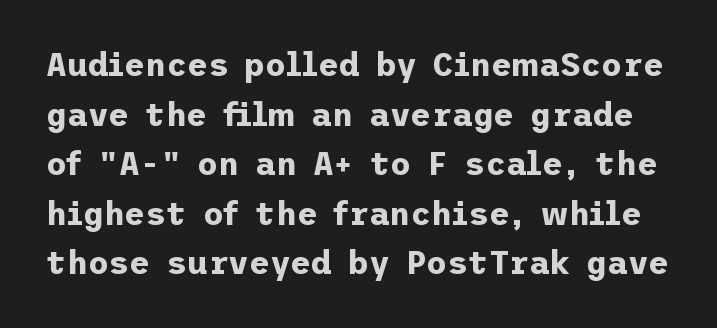
Quick note: interline space is typical. This rendering leaves character spacing at its baseline value. Unlike a traditional serif, this face leaves its strokes unadorned. This is roman type, the default non-slanted kind. A bare baseline throughout the passage. The strokes are fattened all the way to bold.
